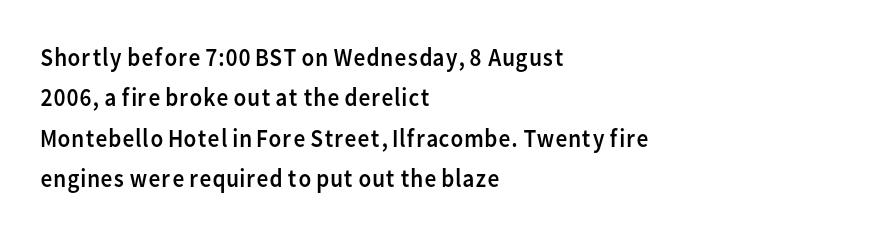
Q: Is the text bold? A: No.
Q: Is the text italic (slanted)? A: No, it is upright.
Q: Is the text underlined? A: No.
Q: How is the paragraph aligned? A: Left-aligned.
Q: Is the spacing between letters normal or unusually wide? A: Normal.
Q: Is the spacing between lines tight, normal or loose? A: Normal.
